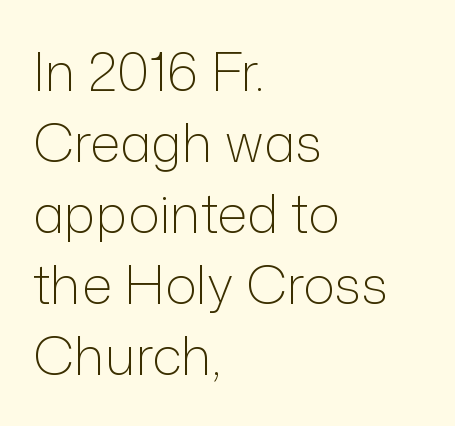
{"serif": "no", "italic": "no", "bold": "no", "weight": "light", "width": "normal", "stroke_contrast": "low", "x_height": "medium", "monospaced": "no", "underline": "no", "align": "left", "line_spacing": "normal", "line_spacing_ratio": 1.34, "letter_spacing": "normal", "letter_spacing_em": 0.0, "glyph_px": 53}
